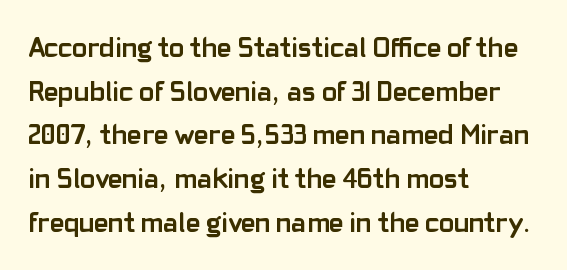
The image shows 28 px semibold sans-serif type, upright; set left-aligned, normal line spacing (1.56x), normal letter spacing, not underlined; low stroke contrast and a medium x-height.
